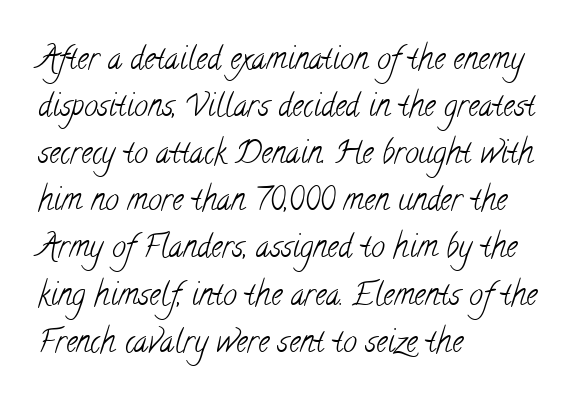
{"serif": "yes", "bold": "no", "weight": "light", "width": "condensed", "stroke_contrast": "low", "x_height": "small", "monospaced": "no", "underline": "no", "align": "left", "line_spacing": "normal", "line_spacing_ratio": 1.52, "letter_spacing": "normal", "letter_spacing_em": 0.0, "glyph_px": 31}
